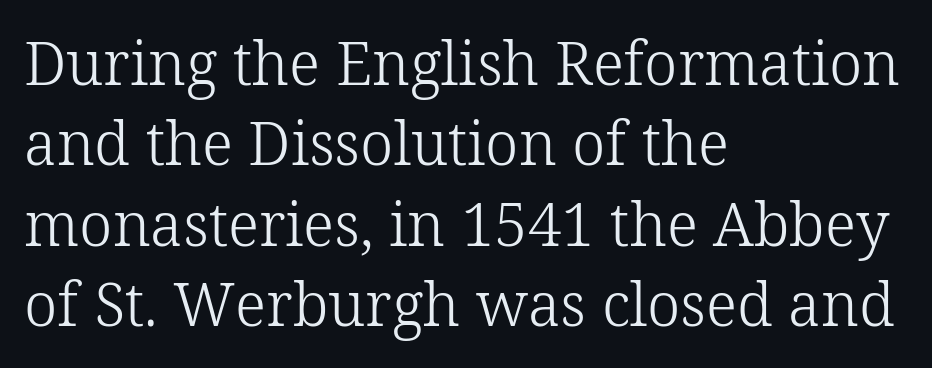
{"serif": "yes", "italic": "no", "bold": "no", "weight": "light", "width": "normal", "stroke_contrast": "low", "x_height": "medium", "monospaced": "no", "underline": "no", "align": "left", "line_spacing": "normal", "line_spacing_ratio": 1.34, "letter_spacing": "normal", "letter_spacing_em": 0.0, "glyph_px": 60}
